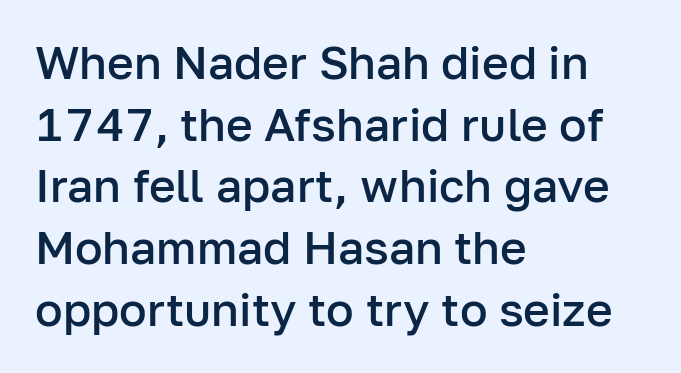
The rendering anchors every line to the left-hand side. It's the straight-up-and-down kind of type. Here the glyphs are tracked normally, forming tight word shapes. Classification — sans serif. Its strokes are somewhat broadened, the hallmark of semibold type.
